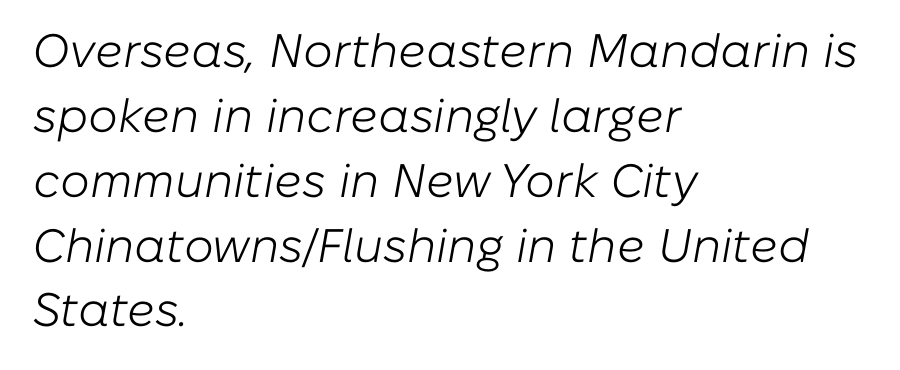
If you drew a ruler down the left edge, every line would touch it. Looks like regular typesetting: each glyph gets only the width it needs. Type without underlining. The text carries the slant typical of an italic or oblique font. Line spacing here is normal.
